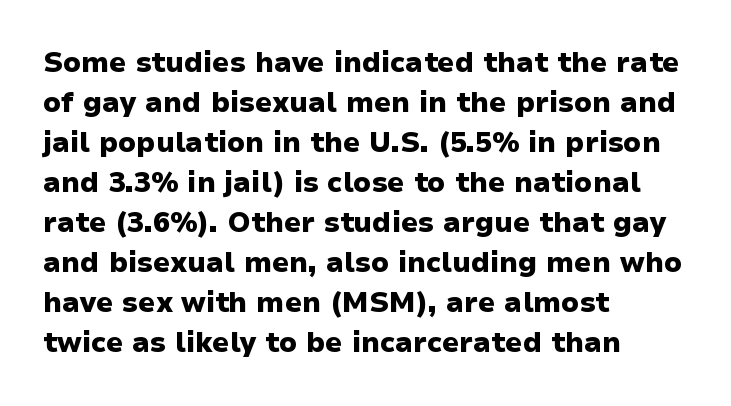
Q: Is the text bold? A: Yes.
Q: Is the text italic (slanted)? A: No, it is upright.
Q: Is the typeface a serif or a sans-serif typeface? A: Sans-serif.
Q: Is the text underlined? A: No.
Q: How is the paragraph aligned? A: Left-aligned.
Q: Is the spacing between letters normal or unusually wide? A: Normal.
Q: Is the spacing between lines tight, normal or loose? A: Normal.
Q: Width (condensed, normal, or wide)? A: Normal.
Q: Stroke contrast? A: Low.
Q: x-height? A: Medium.
Q: Monospaced? A: No.
